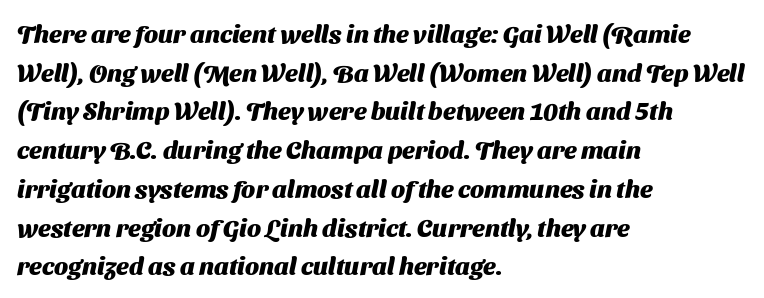
The image shows 25 px bold type; set left-aligned, normal line spacing (1.55x), normal letter spacing, not underlined.
